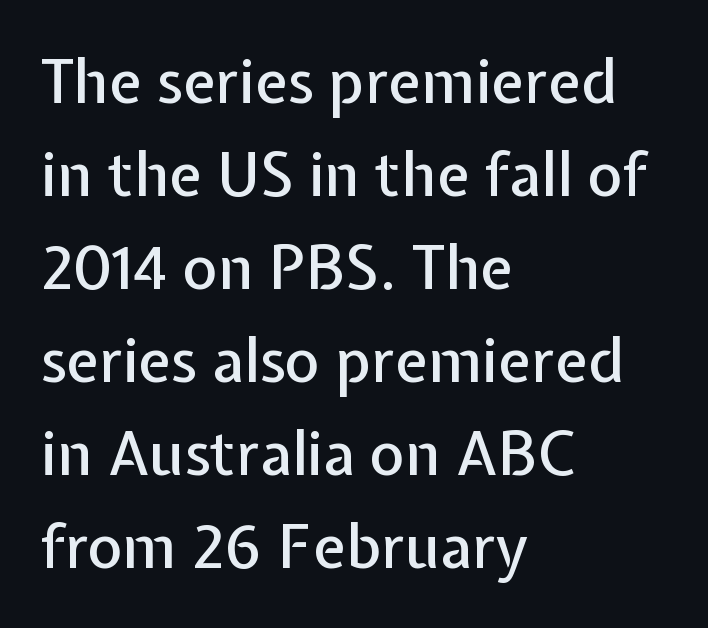
The designer went with a sans here, leaving each stem footless. Line beginnings align vertically; line endings do not. Every character sits straight up, as roman type does. This sample keeps an unexceptional amount of space between lines.
